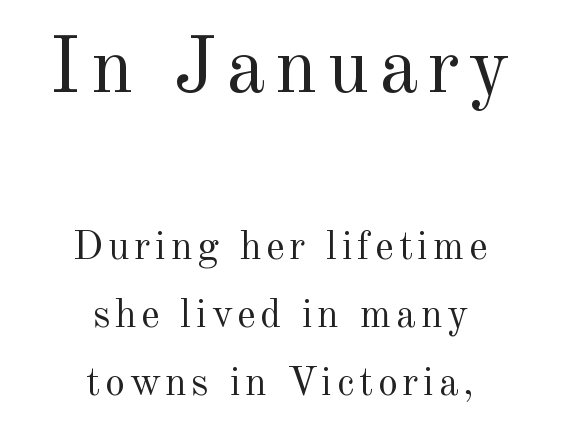
Q: Is the text bold? A: No.
Q: Is the text italic (slanted)? A: No, it is upright.
Q: Is the typeface a serif or a sans-serif typeface? A: Serif.
Q: Is the text underlined? A: No.
Q: How is the paragraph aligned? A: Centered.
Q: Is the spacing between lines tight, normal or loose? A: Normal.
Q: Which block of text is set in a larger size, the first (top) or the second (bottom)? A: The first (top) one.
Q: Width (condensed, normal, or wide)? A: Normal.
Q: x-height? A: Small.
Q: Monospaced? A: No.
